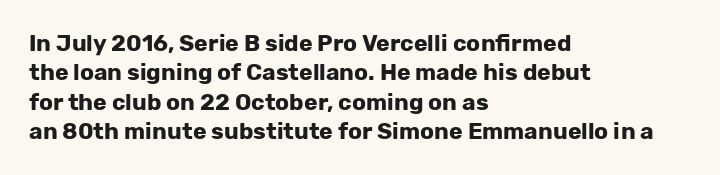
The image shows 23 px bold type, upright; set left-aligned, normal line spacing (1.28x), normal letter spacing, not underlined.
